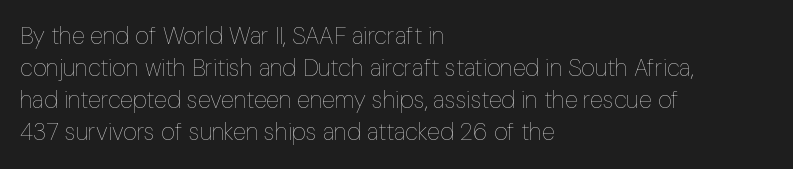
Q: Is the text bold? A: No.
Q: Is the text italic (slanted)? A: No, it is upright.
Q: Is the text underlined? A: No.
Q: How is the paragraph aligned? A: Left-aligned.
Q: Is the spacing between letters normal or unusually wide? A: Normal.
Q: Is the spacing between lines tight, normal or loose? A: Normal.
